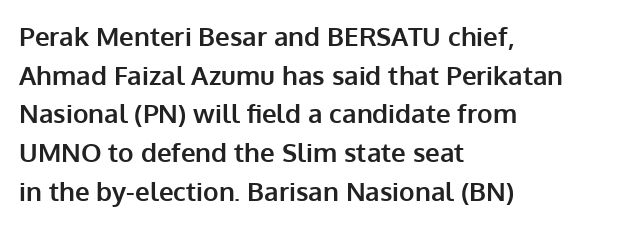
Q: Is the text bold? A: Yes.
Q: Is the text italic (slanted)? A: No, it is upright.
Q: Is the text underlined? A: No.
Q: How is the paragraph aligned? A: Left-aligned.
Q: Is the spacing between letters normal or unusually wide? A: Normal.
Q: Is the spacing between lines tight, normal or loose? A: Normal.
